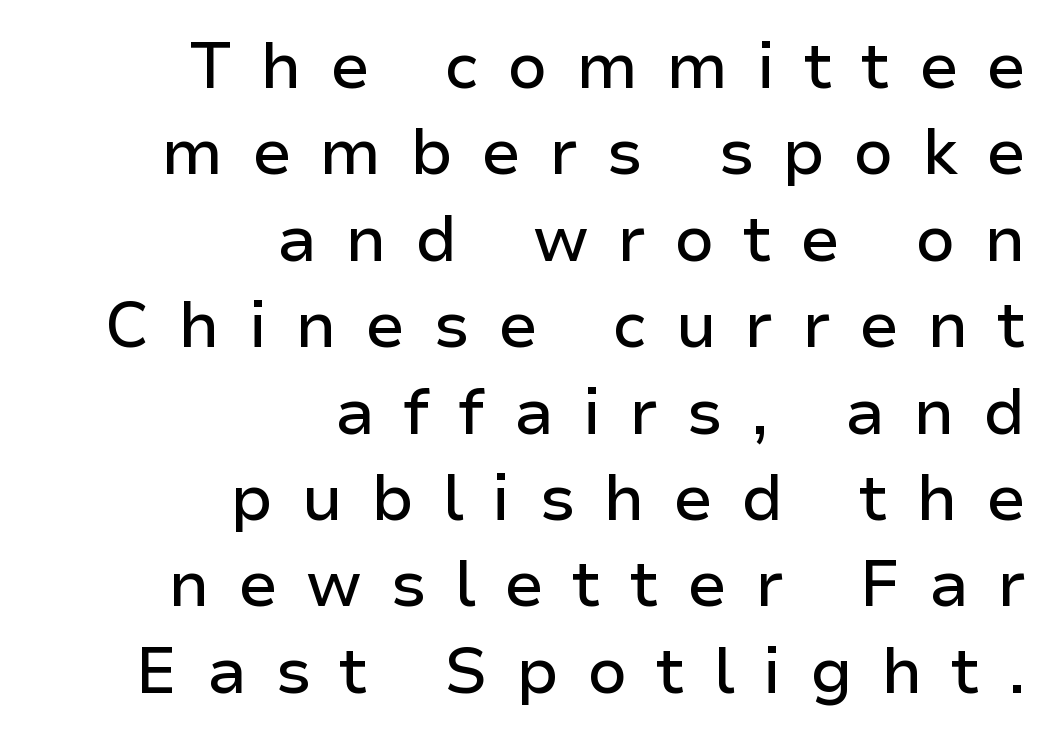
{"serif": "no", "italic": "no", "width": "normal", "stroke_contrast": "low", "x_height": "medium", "monospaced": "no", "underline": "no", "align": "right", "line_spacing": "normal", "line_spacing_ratio": 1.35, "letter_spacing": "wide", "letter_spacing_em": 0.44, "glyph_px": 64}
